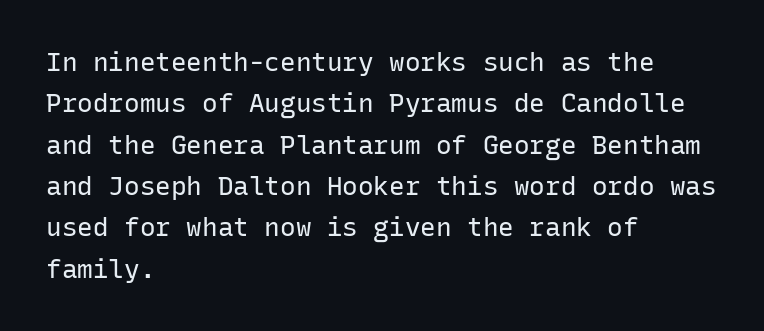
The image shows 26 px text type, upright; set left-aligned, normal line spacing (1.59x), normal letter spacing, not underlined.
